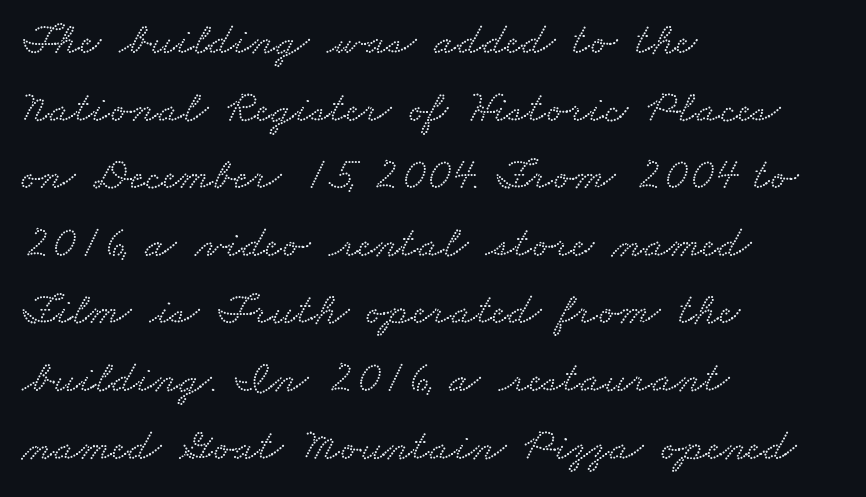
Q: Is the typeface a serif or a sans-serif typeface? A: Serif.
Q: Is the text underlined? A: No.
Q: How is the paragraph aligned? A: Left-aligned.
Q: Is the spacing between letters normal or unusually wide? A: Normal.
Q: Is the spacing between lines tight, normal or loose? A: Normal.
Q: Width (condensed, normal, or wide)? A: Wide.
Q: Stroke contrast? A: Low.
Q: x-height? A: Small.
Q: Monospaced? A: No.
